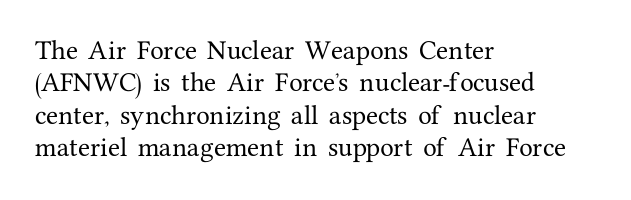
Bare-footed words on every line. The space between consecutive lines is moderate. Caption: standard tracking, unaltered. The lettering holds an erect, upright posture throughout. The text block is weighted toward the left margin, trailing off unevenly rightward.
